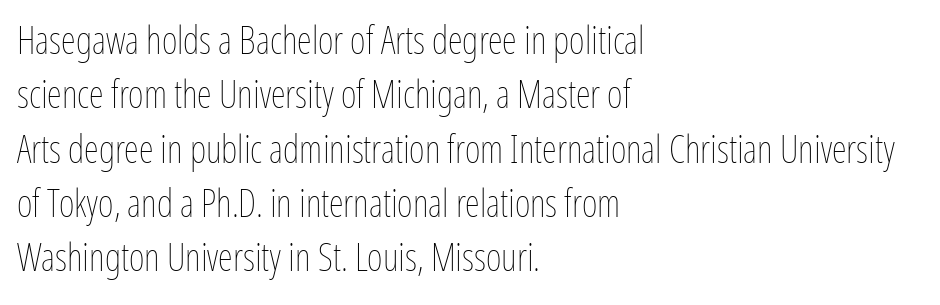
This sample is left-justified, so line endings fall wherever the words run out. Italic? Not at all — the glyphs are vertical. Letter spacing: default. The baseline area is clear.
